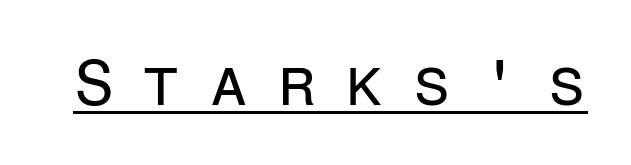
The image shows 64 px regular-weight sans-serif type, upright, monospaced; set unusually wide letter spacing (+0.44 em), underlined; low stroke contrast and a medium x-height.
